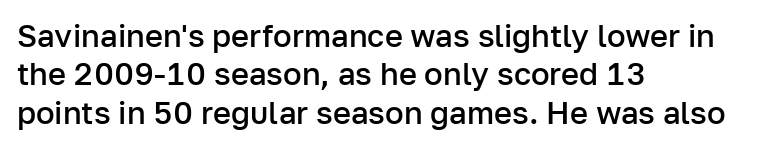
{"serif": "no", "italic": "no", "bold": "semi", "weight": "semibold", "width": "normal", "stroke_contrast": "low", "x_height": "medium", "monospaced": "no", "underline": "no", "align": "left", "line_spacing_ratio": 1.24, "letter_spacing": "normal", "letter_spacing_em": 0.0, "glyph_px": 31}
